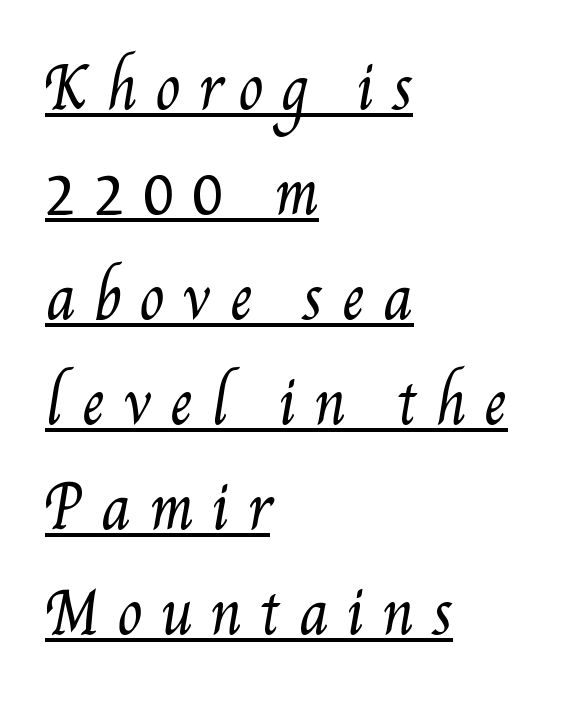
The image shows 58 px regular-weight, condensed type; set left-aligned, line spacing 1.81x, unusually wide letter spacing (+0.3 em), underlined; medium stroke contrast and a small x-height.
